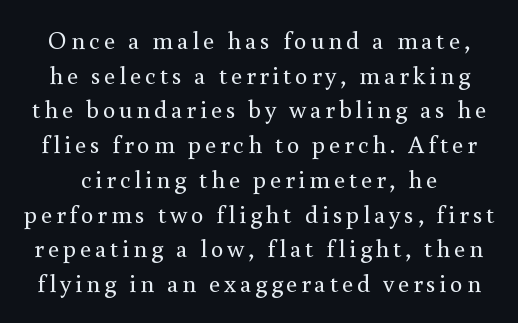
Q: Is the text bold? A: No.
Q: Is the text italic (slanted)? A: No, it is upright.
Q: Is the text underlined? A: No.
Q: Is the spacing between lines tight, normal or loose? A: Normal.
